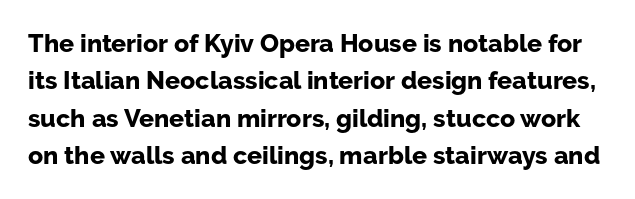
Q: Is the text bold? A: Yes.
Q: Is the text italic (slanted)? A: No, it is upright.
Q: Is the text underlined? A: No.
Q: Is the spacing between letters normal or unusually wide? A: Normal.
Q: Is the spacing between lines tight, normal or loose? A: Normal.
